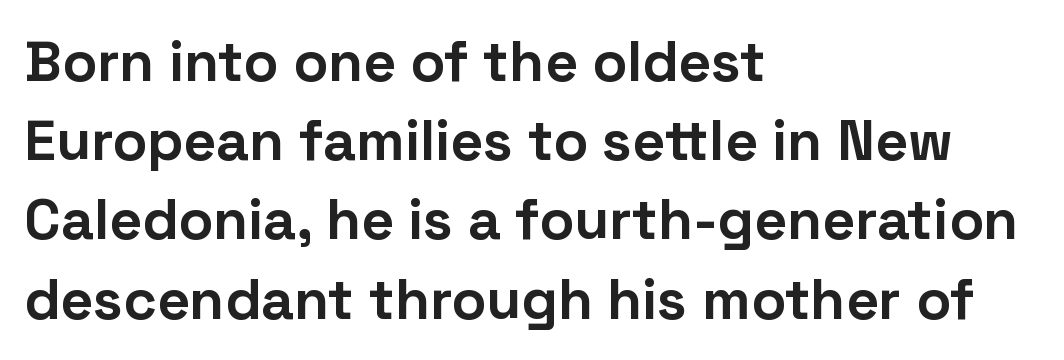
The image shows 57 px bold sans-serif type, upright; set left-aligned, normal line spacing (1.39x), normal letter spacing, not underlined; low stroke contrast and a medium x-height.
